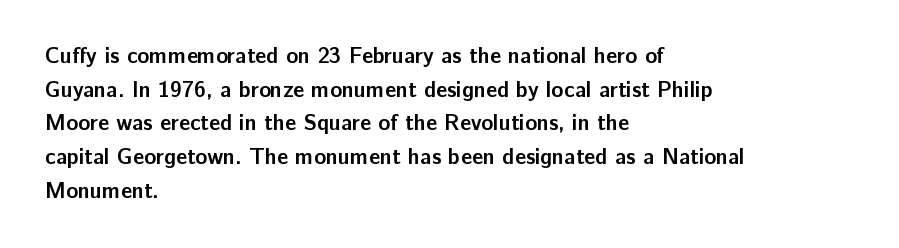
This sample is left-justified, so line endings fall wherever the words run out. Ascenders rise straight up at ninety degrees. Notice how descenders clear the ascenders below comfortably — that's standard leading. Is the type bold? Yes — the strokes are clearly thick and heavy.
